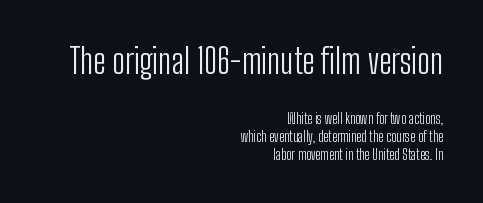
The image shows 34 px light, condensed sans-serif type, upright; set right-aligned, normal line spacing (1.27x), normal letter spacing, not underlined; the first (top) block is 2.43x larger; low stroke contrast and a medium x-height.
